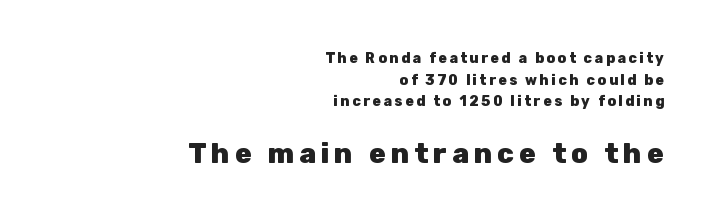
The image shows 28 px heavy sans-serif type, upright; set right-aligned, normal line spacing (1.55x), not underlined; the second (bottom) block is 2.0x larger; low stroke contrast and a medium x-height.
